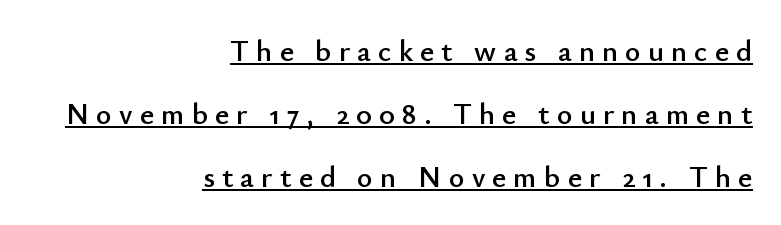
The image shows 30 px sans-serif type, upright; set right-aligned, loose line spacing (2.1x), unusually wide letter spacing (+0.24 em), underlined; low stroke contrast and a small x-height.
